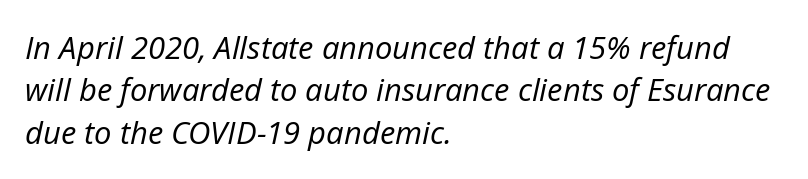
The image shows 31 px regular-weight type, italic (leaning right); set left-aligned, normal line spacing (1.37x), normal letter spacing, not underlined; low stroke contrast and a medium x-height.
